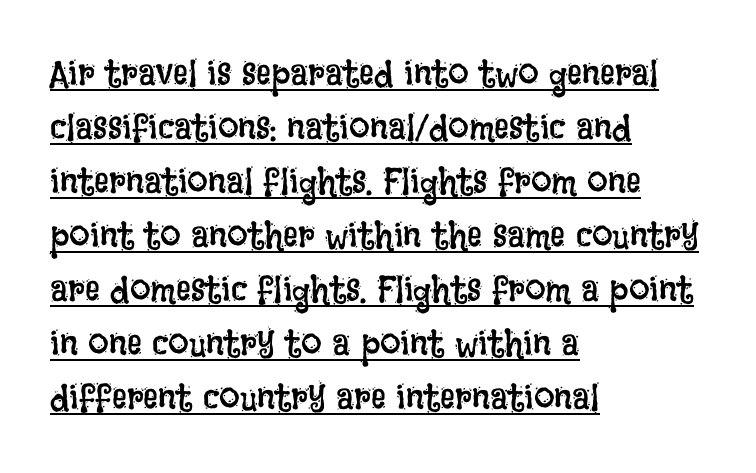
Each letter keeps its own natural width here, so spacing adapts to shape. Layout note: lines flush left. The line-height multiplier appears to be the usual default. These lines keep a tight, regular rhythm from letter to letter. A typographer would call this underscored text. Stroke thickness stays within the range of a standard reading face or lighter.
